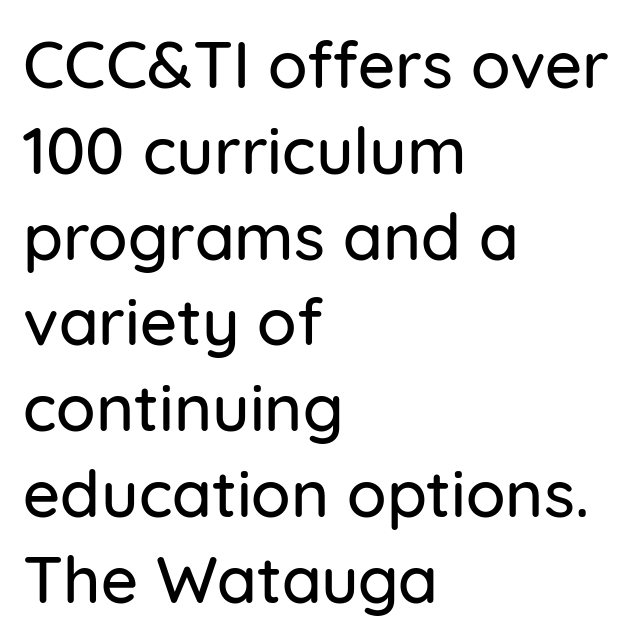
The image shows 65 px sans-serif type, upright; set left-aligned, normal line spacing (1.32x), normal letter spacing, not underlined; low stroke contrast and a medium x-height.
